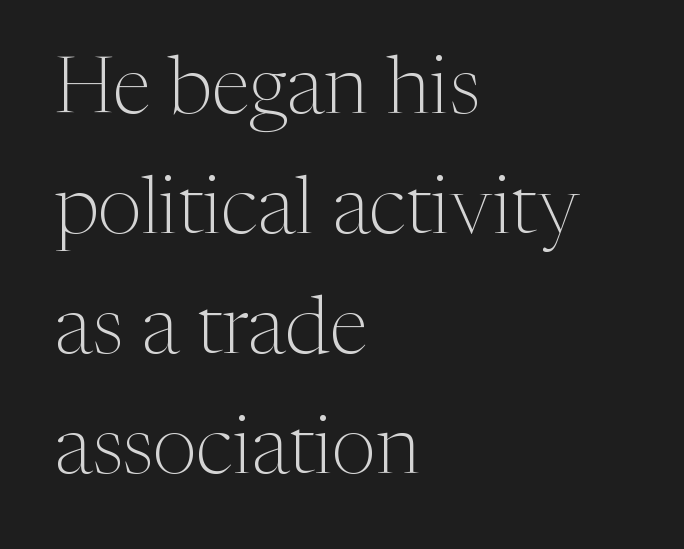
{"serif": "yes", "italic": "no", "bold": "no", "weight": "light", "width": "normal", "stroke_contrast": "medium", "x_height": "medium", "monospaced": "no", "underline": "no", "align": "left", "line_spacing": "normal", "line_spacing_ratio": 1.5, "letter_spacing": "normal", "letter_spacing_em": 0.0, "glyph_px": 80}
